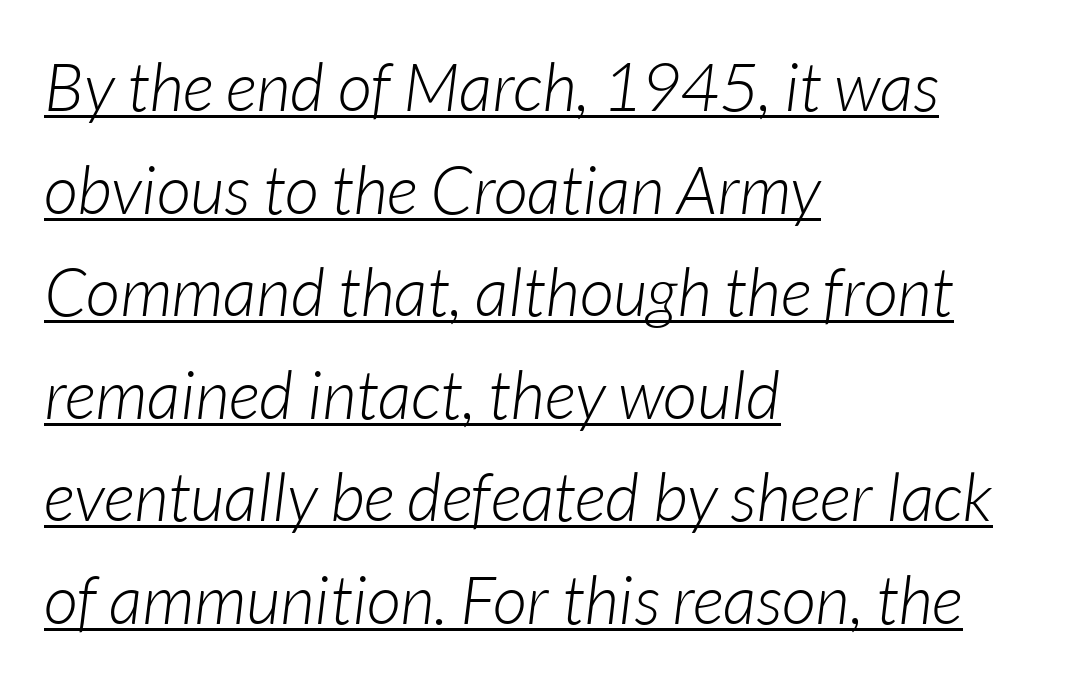
The image shows 67 px light type, italic (leaning right); set left-aligned, normal line spacing (1.53x), normal letter spacing, underlined; low stroke contrast and a medium x-height.
